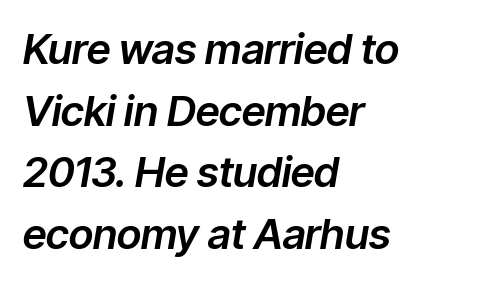
{"italic": "yes", "lean": "right", "slant_degrees": 9, "width": "normal", "stroke_contrast": "low", "x_height": "medium", "monospaced": "no", "underline": "no", "align": "left", "line_spacing": "normal", "line_spacing_ratio": 1.47, "letter_spacing": "normal", "letter_spacing_em": 0.0, "glyph_px": 42}
